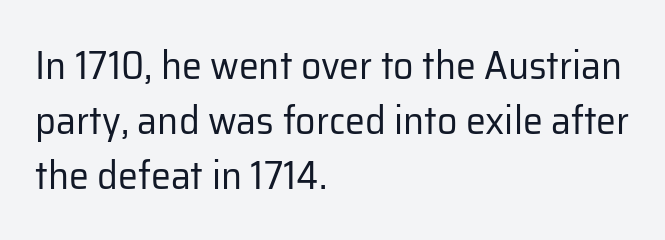
On a weight scale, this lands at 450 or below. Examine the stroke ends and you'll find no serifs. These lines are rendered in a variable-pitch font. Underline: absent.
